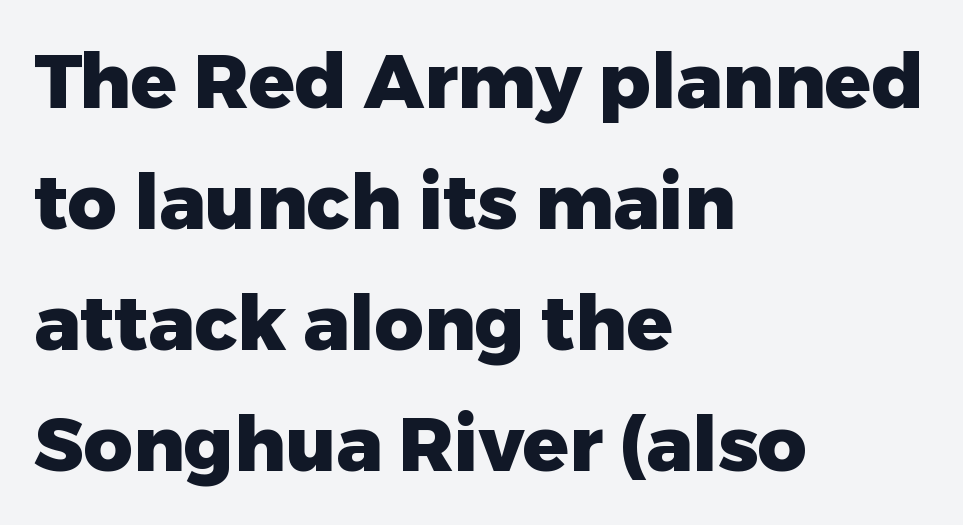
The image shows 76 px heavy sans-serif type, upright; set left-aligned, normal line spacing (1.59x), normal letter spacing, not underlined; low stroke contrast and a medium x-height.
